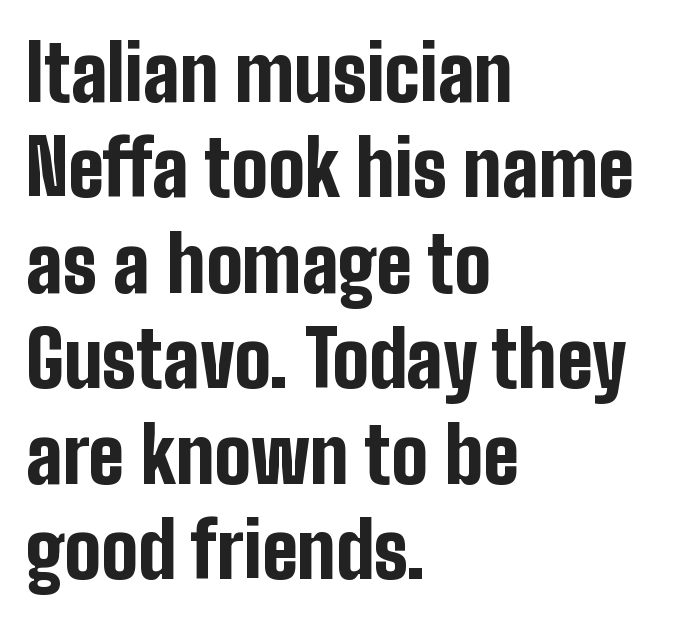
{"serif": "no", "italic": "no", "bold": "yes", "weight": "bold", "width": "condensed", "stroke_contrast": "low", "x_height": "medium", "monospaced": "no", "underline": "no", "align": "left", "line_spacing_ratio": 1.24, "letter_spacing": "normal", "letter_spacing_em": 0.0, "glyph_px": 77}
